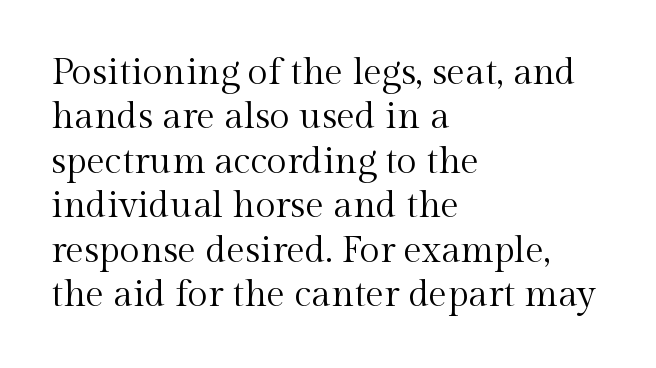
{"serif": "yes", "italic": "no", "bold": "no", "weight": "regular", "width": "normal", "x_height": "medium", "monospaced": "no", "underline": "no", "align": "left", "line_spacing_ratio": 1.2, "letter_spacing": "normal", "letter_spacing_em": 0.0, "glyph_px": 37}
